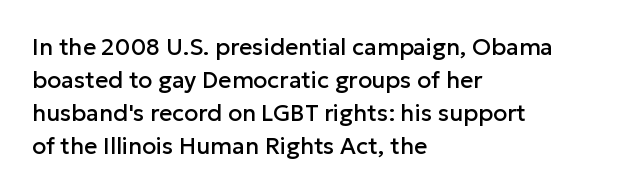
{"italic": "no", "underline": "no", "align": "left", "line_spacing": "normal", "line_spacing_ratio": 1.43, "letter_spacing": "normal", "letter_spacing_em": 0.0, "glyph_px": 23}
